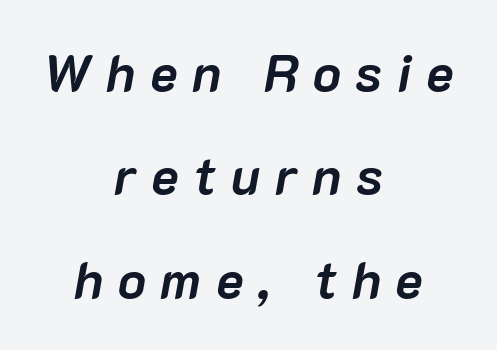
Its strokes are broad and dark, the hallmark of bold type. A bare baseline throughout the passage. Notice how the stems are inclined rather than vertical — that's the hallmark of italics. This block would shrink considerably if given ordinary leading; it's expanded now. Substantial extra tracking has been applied to these lines.
